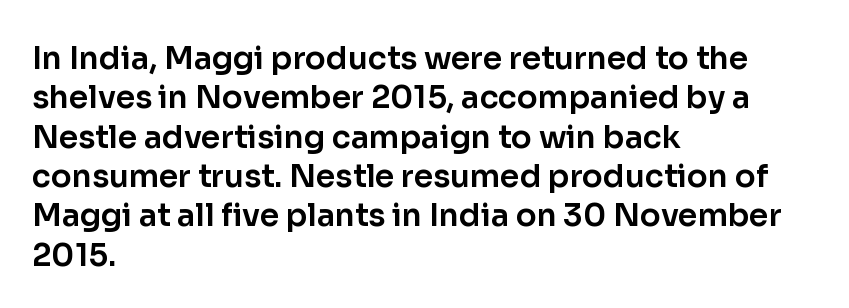
Horizontal bands of white between lines are of average thickness. In terms of letterform style, serifs are entirely absent. Notice how the passage keeps a crisp vertical edge on the left only. Is there any slant? The stems are plumb. There is no visible air inserted between adjacent glyphs. The passage shown is typed in a proportional face where columns would drift.
